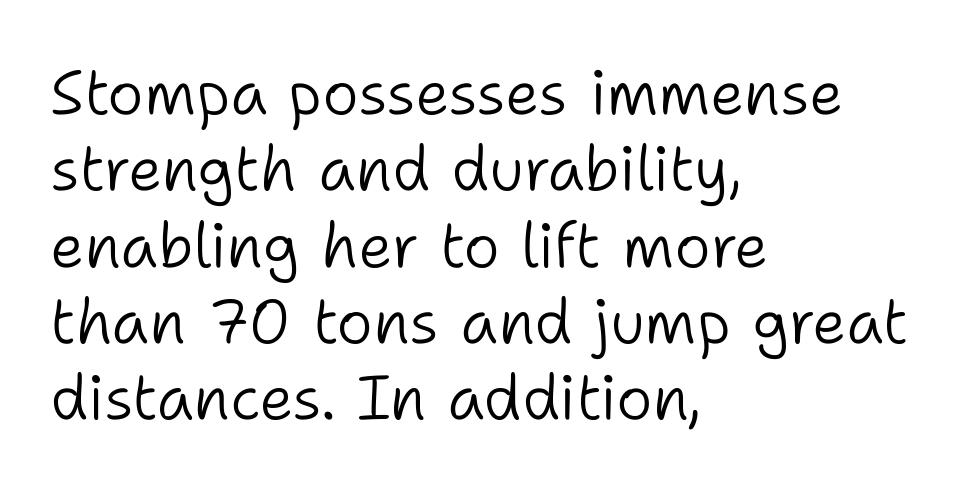
Character widths vary here, with narrow letters taking less room than wide ones. No chunkiness to these letters — they're not bold. Does the copy run flush right? No — it runs flush left. To sum up the face: it is a sans, with no serifs. Nope, not italic — everything's standing straight.
